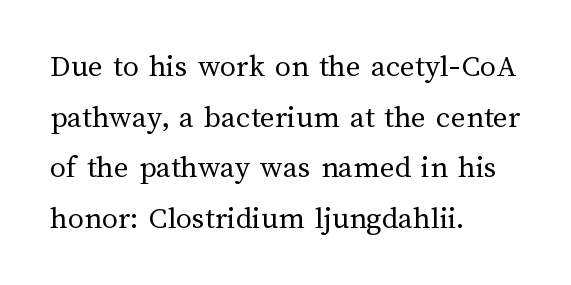
{"italic": "no", "bold": "no", "weight": "regular", "width": "normal", "stroke_contrast": "medium", "x_height": "medium", "monospaced": "no", "underline": "no", "align": "left", "line_spacing": "normal", "line_spacing_ratio": 1.58, "letter_spacing": "normal", "letter_spacing_em": 0.0, "glyph_px": 32}
